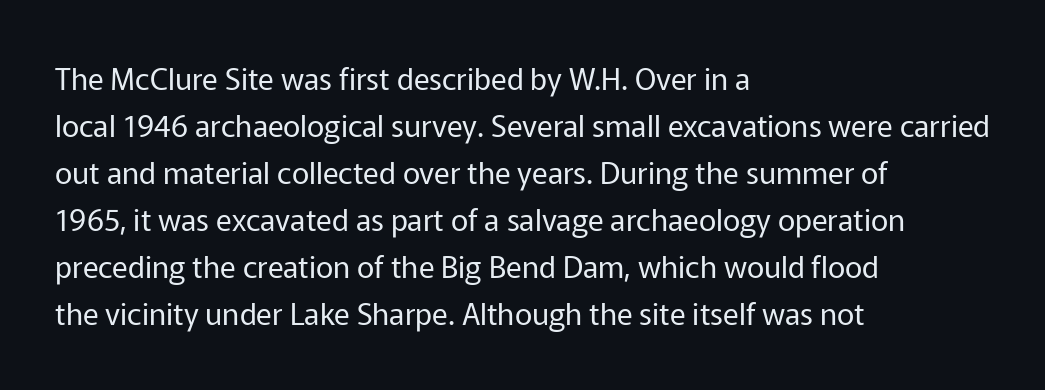
The image shows 30 px regular-weight sans-serif type, upright; set left-aligned, normal line spacing (1.57x), normal letter spacing, not underlined; low stroke contrast and a medium x-height.
